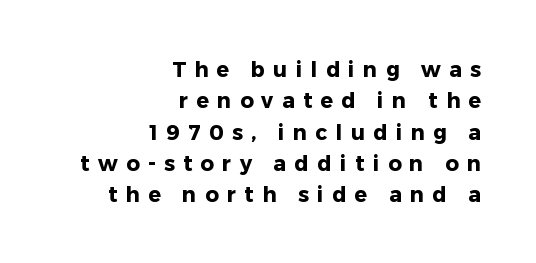
Q: Is the text bold? A: Yes.
Q: Is the text italic (slanted)? A: No, it is upright.
Q: Is the text underlined? A: No.
Q: How is the paragraph aligned? A: Right-aligned.
Q: Is the spacing between letters normal or unusually wide? A: Unusually wide.
Q: Is the spacing between lines tight, normal or loose? A: Normal.
